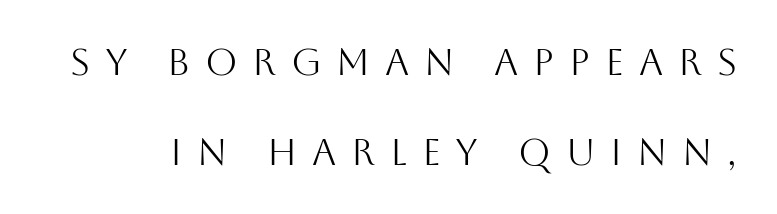
The passage shown is typed in a proportional face where columns would drift. The font is comparable to plain body text, perhaps lighter. What's the leading like? Stretched, with rows far apart. Quick note: underline off. It's the straight-up-and-down kind of type.
